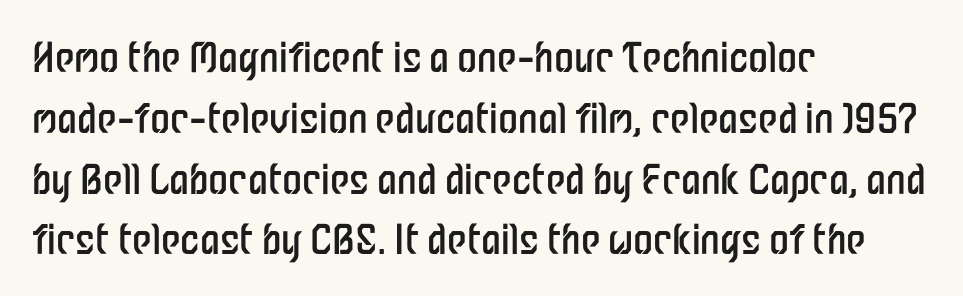
Q: Is the text bold? A: No.
Q: Is the text italic (slanted)? A: No, it is upright.
Q: Is the typeface a serif or a sans-serif typeface? A: Sans-serif.
Q: Is the text underlined? A: No.
Q: How is the paragraph aligned? A: Left-aligned.
Q: Is the spacing between letters normal or unusually wide? A: Normal.
Q: Is the spacing between lines tight, normal or loose? A: Normal.
Q: Width (condensed, normal, or wide)? A: Condensed.
Q: Stroke contrast? A: Low.
Q: x-height? A: Medium.
Q: Monospaced? A: No.
